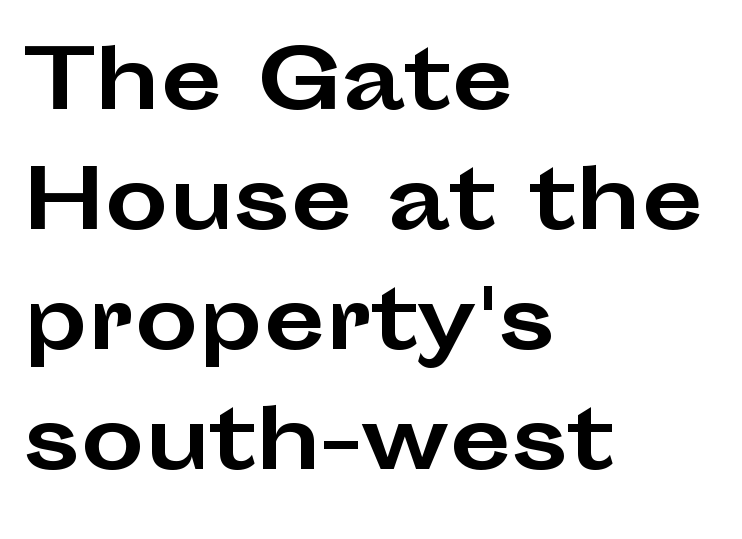
Q: Is the text bold? A: Yes.
Q: Is the text italic (slanted)? A: No, it is upright.
Q: Is the typeface a serif or a sans-serif typeface? A: Sans-serif.
Q: Is the text underlined? A: No.
Q: How is the paragraph aligned? A: Left-aligned.
Q: Is the spacing between letters normal or unusually wide? A: Normal.
Q: Is the spacing between lines tight, normal or loose? A: Normal.
Q: Width (condensed, normal, or wide)? A: Wide.
Q: Stroke contrast? A: Low.
Q: x-height? A: Medium.
Q: Monospaced? A: No.
